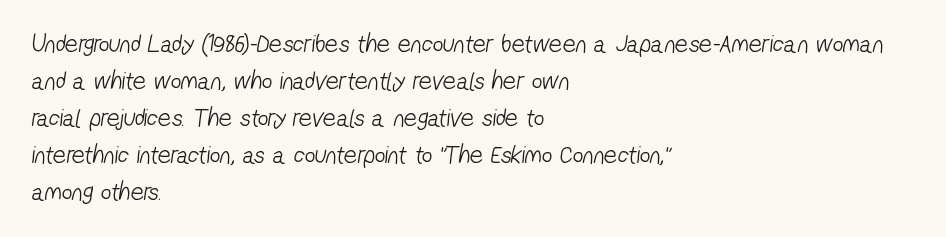
{"bold": "no", "underline": "no", "align": "left", "line_spacing": "normal", "line_spacing_ratio": 1.42, "letter_spacing": "normal", "letter_spacing_em": 0.0, "glyph_px": 26}
